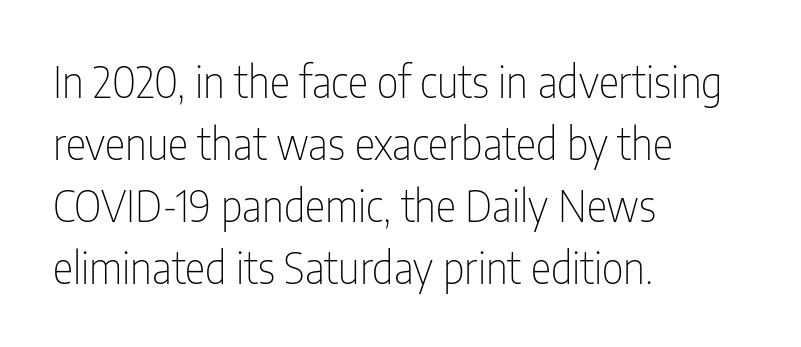
Q: Is the text bold? A: No.
Q: Is the text italic (slanted)? A: No, it is upright.
Q: Is the typeface a serif or a sans-serif typeface? A: Sans-serif.
Q: Is the text underlined? A: No.
Q: How is the paragraph aligned? A: Left-aligned.
Q: Is the spacing between letters normal or unusually wide? A: Normal.
Q: Is the spacing between lines tight, normal or loose? A: Normal.
Q: Width (condensed, normal, or wide)? A: Condensed.
Q: Stroke contrast? A: Low.
Q: x-height? A: Medium.
Q: Monospaced? A: No.
